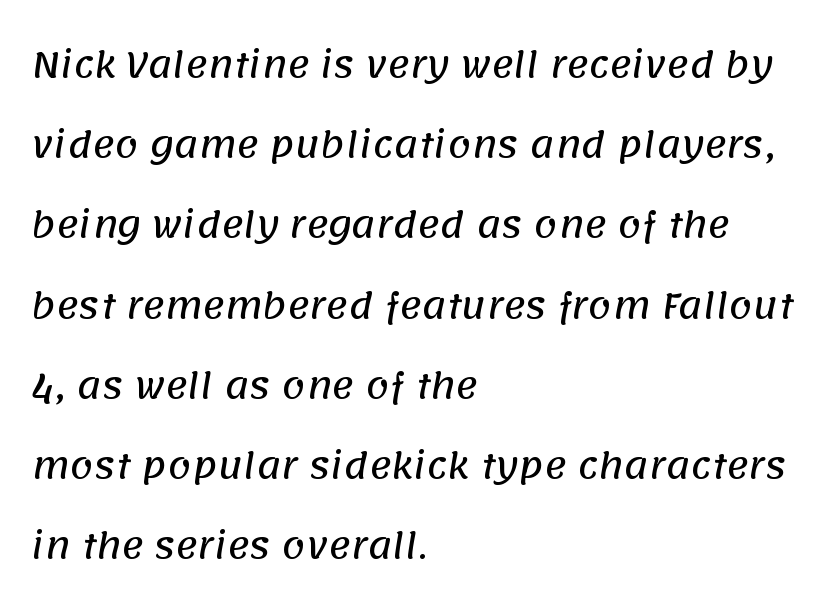
The image shows 34 px sans-serif type; set left-aligned, loose line spacing (2.36x), normal letter spacing, not underlined; low stroke contrast and a large x-height.
